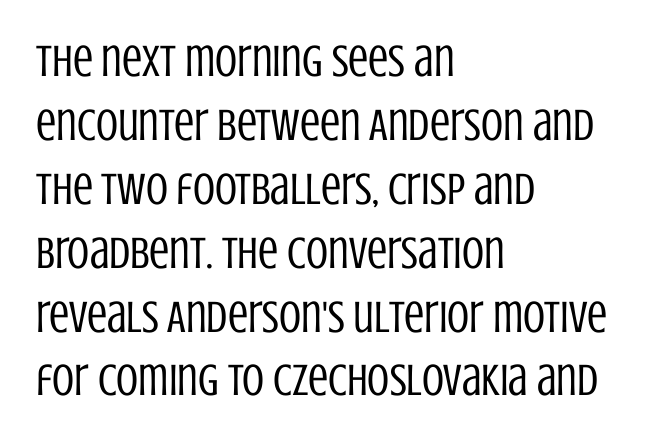
{"serif": "no", "italic": "no", "bold": "no", "weight": "regular", "width": "condensed", "stroke_contrast": "low", "x_height": "large", "monospaced": "no", "underline": "no", "align": "left", "line_spacing": "normal", "line_spacing_ratio": 1.42, "letter_spacing": "normal", "letter_spacing_em": 0.0, "glyph_px": 45}
